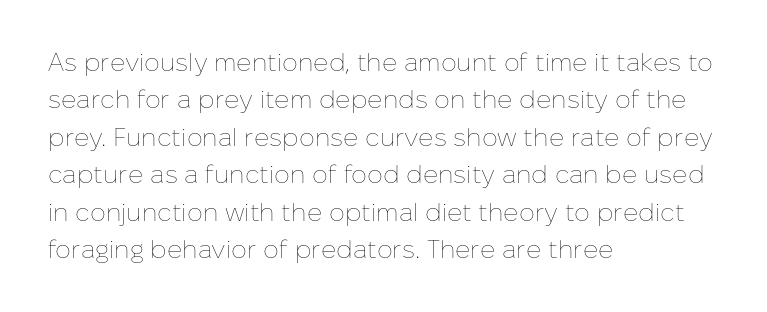
Q: Is the text bold? A: No.
Q: Is the text italic (slanted)? A: No, it is upright.
Q: Is the text underlined? A: No.
Q: How is the paragraph aligned? A: Left-aligned.
Q: Is the spacing between letters normal or unusually wide? A: Normal.
Q: Is the spacing between lines tight, normal or loose? A: Normal.
